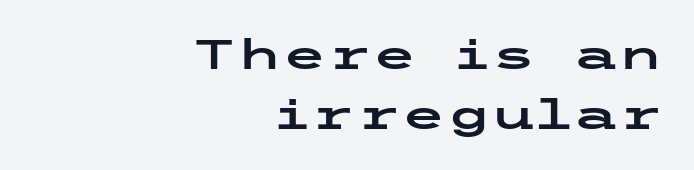
Is the letter spacing exaggerated? No — it looks like the ordinary default. Unmarked baselines from the first word to the last. The vertical gap from one line to the next is medium. Unlike a traditional serif, this face leaves its strokes unadorned.
